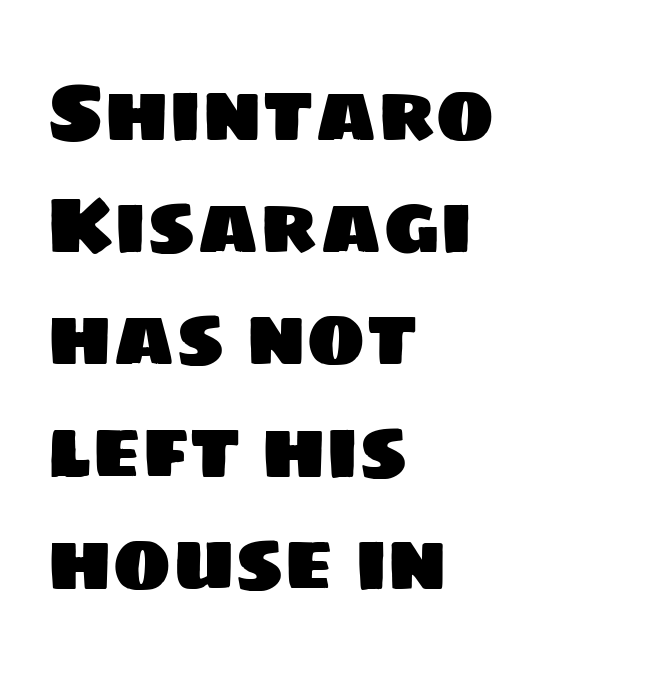
Q: Is the typeface a serif or a sans-serif typeface? A: Sans-serif.
Q: Is the text underlined? A: No.
Q: How is the paragraph aligned? A: Left-aligned.
Q: Is the spacing between letters normal or unusually wide? A: Normal.
Q: Is the spacing between lines tight, normal or loose? A: Normal.
Q: Width (condensed, normal, or wide)? A: Normal.
Q: Stroke contrast? A: Low.
Q: x-height? A: Large.
Q: Monospaced? A: No.
